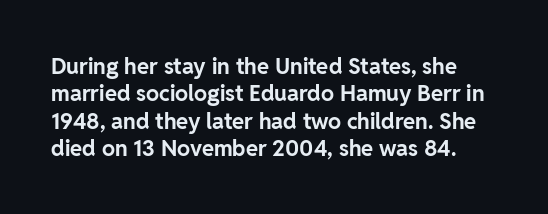
The image shows 22 px bold type, upright; set line spacing 1.24x, normal letter spacing, not underlined.
